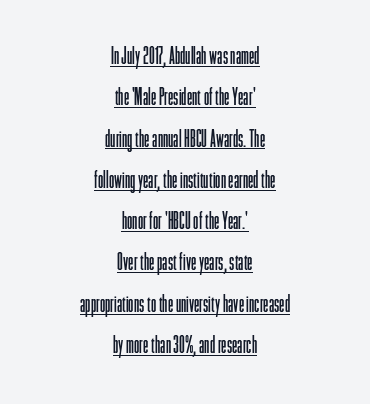
The image shows 24 px text type, upright; set centered, line spacing 1.72x, normal letter spacing, underlined.
